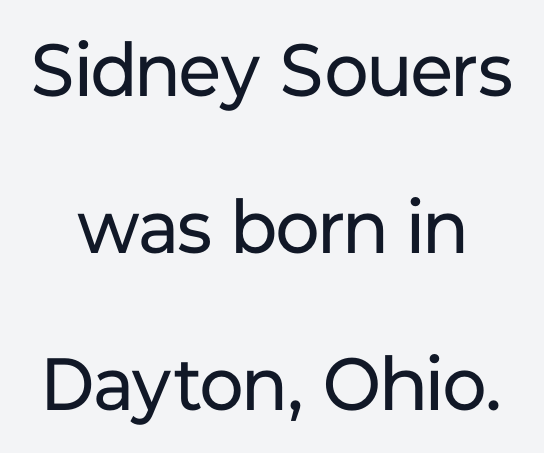
{"serif": "no", "italic": "no", "bold": "no", "weight": "regular", "width": "normal", "stroke_contrast": "low", "x_height": "medium", "monospaced": "no", "underline": "no", "line_spacing": "loose", "line_spacing_ratio": 2.12, "letter_spacing": "normal", "letter_spacing_em": 0.0, "glyph_px": 74}
